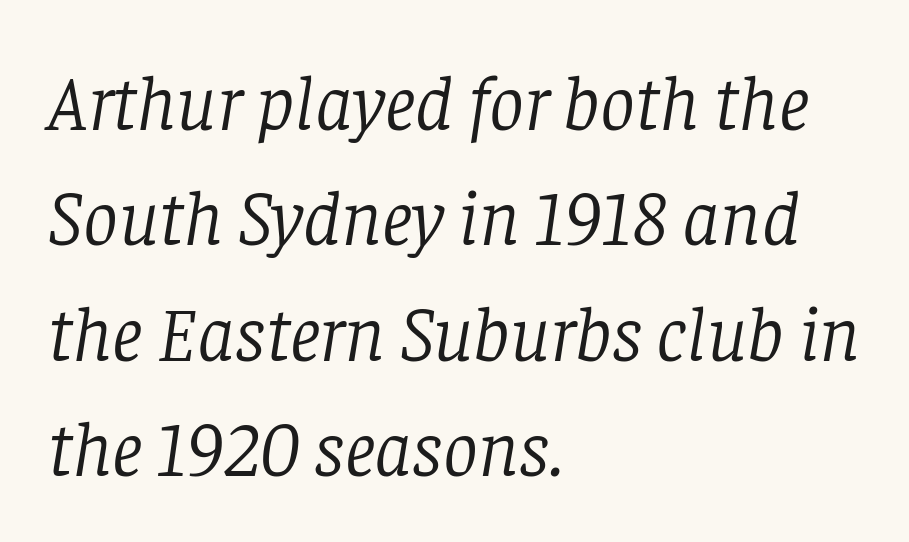
Q: Is the text bold? A: No.
Q: Is the text italic (slanted)? A: Yes, it leans right by about 8 degrees.
Q: Is the typeface a serif or a sans-serif typeface? A: Serif.
Q: Is the text underlined? A: No.
Q: How is the paragraph aligned? A: Left-aligned.
Q: Is the spacing between letters normal or unusually wide? A: Normal.
Q: Is the spacing between lines tight, normal or loose? A: Normal.
Q: Width (condensed, normal, or wide)? A: Normal.
Q: Stroke contrast? A: Low.
Q: x-height? A: Large.
Q: Monospaced? A: No.
